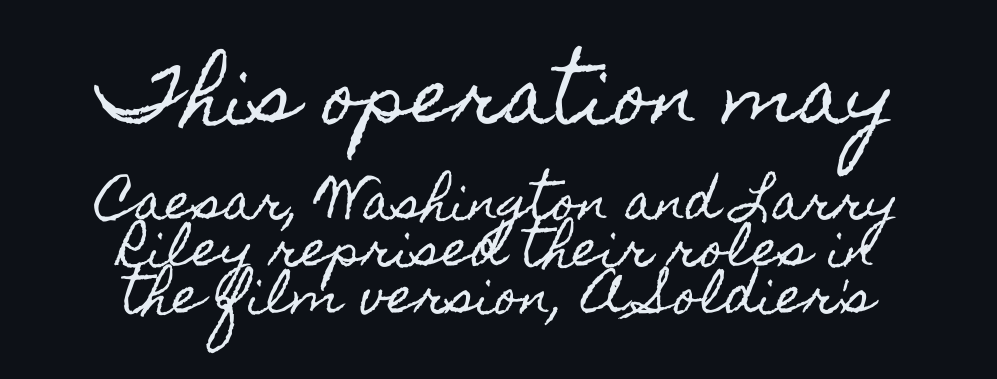
Q: Is the text italic (slanted)? A: Yes.
Q: Is the text underlined? A: No.
Q: How is the paragraph aligned? A: Centered.
Q: Is the spacing between letters normal or unusually wide? A: Normal.
Q: Is the spacing between lines tight, normal or loose? A: Tight.
Q: Which block of text is set in a larger size, the first (top) or the second (bottom)? A: The first (top) one.
Q: Width (condensed, normal, or wide)? A: Condensed.
Q: x-height? A: Small.
Q: Monospaced? A: No.
